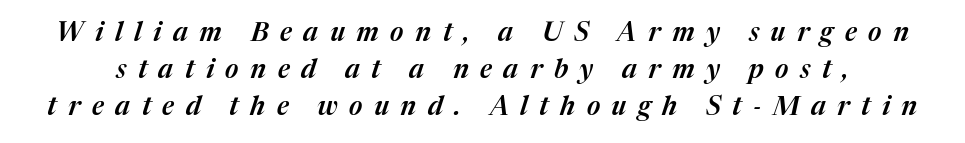
Q: Is the text italic (slanted)? A: Yes, it leans right by about 17 degrees.
Q: Is the text underlined? A: No.
Q: Is the spacing between letters normal or unusually wide? A: Unusually wide.
Q: Is the spacing between lines tight, normal or loose? A: Normal.
